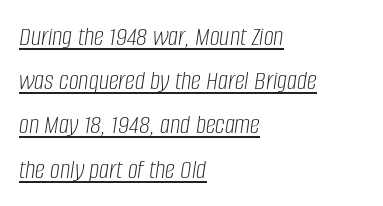
{"italic": "yes", "lean": "right", "slant_degrees": 8, "bold": "no", "weight": "light", "width": "condensed", "stroke_contrast": "low", "x_height": "large", "monospaced": "no", "underline": "yes", "align": "left", "line_spacing": "normal", "line_spacing_ratio": 1.58, "letter_spacing": "normal", "letter_spacing_em": 0.0, "glyph_px": 28}
